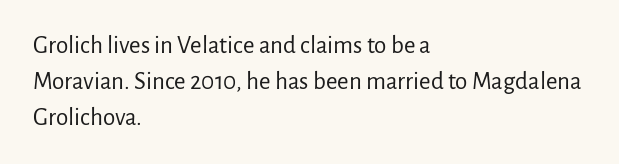
Q: Is the text bold? A: No.
Q: Is the text italic (slanted)? A: No, it is upright.
Q: Is the text underlined? A: No.
Q: How is the paragraph aligned? A: Left-aligned.
Q: Is the spacing between letters normal or unusually wide? A: Normal.
Q: Is the spacing between lines tight, normal or loose? A: Normal.
